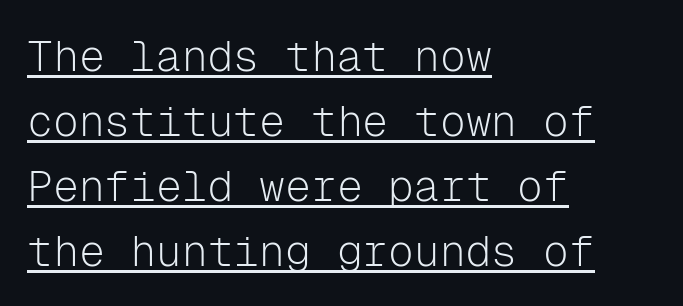
The image shows 43 px light sans-serif type, upright, monospaced; set left-aligned, normal line spacing (1.51x), normal letter spacing, underlined; low stroke contrast and a medium x-height.
